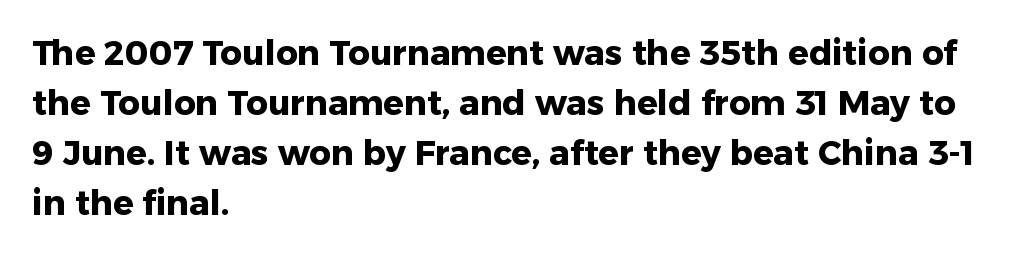
{"serif": "no", "italic": "no", "bold": "yes", "weight": "heavy", "width": "normal", "stroke_contrast": "low", "x_height": "medium", "monospaced": "no", "underline": "no", "align": "left", "line_spacing": "normal", "line_spacing_ratio": 1.47, "letter_spacing": "normal", "letter_spacing_em": 0.0, "glyph_px": 34}
